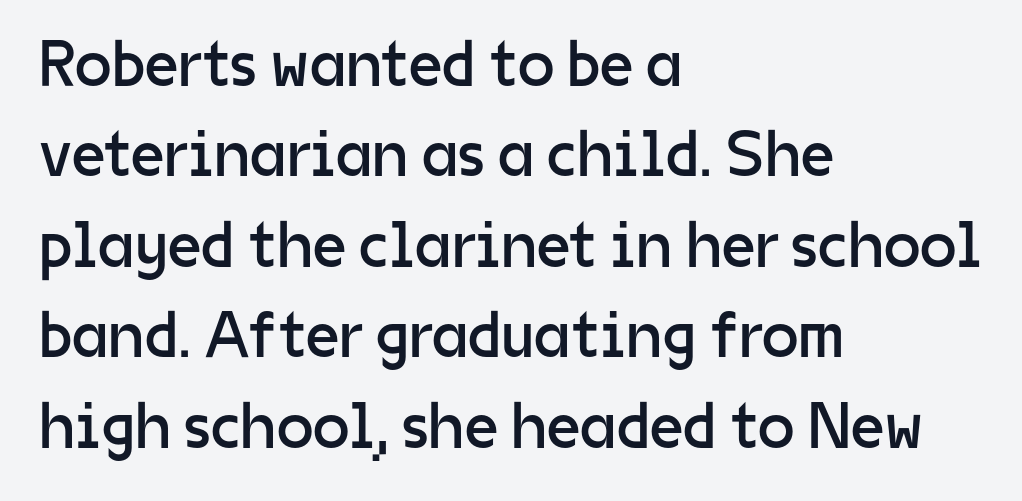
The image shows 66 px regular-weight sans-serif type, upright; set left-aligned, normal line spacing (1.37x), normal letter spacing, not underlined; low stroke contrast and a medium x-height.
